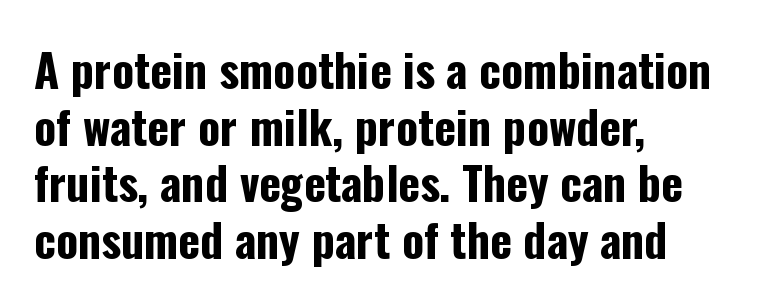
The image shows 46 px bold, condensed sans-serif type, upright; set left-aligned, line spacing 1.23x, normal letter spacing, not underlined; low stroke contrast and a medium x-height.
